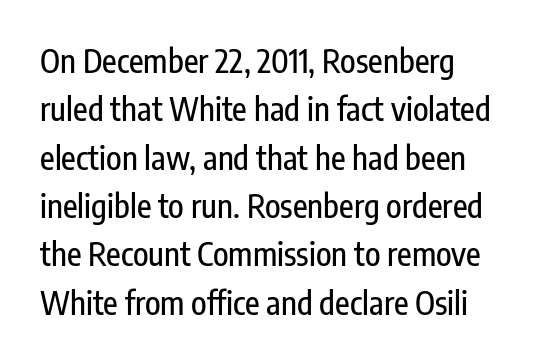
Q: Is the text italic (slanted)? A: No, it is upright.
Q: Is the typeface a serif or a sans-serif typeface? A: Sans-serif.
Q: Is the text underlined? A: No.
Q: Is the spacing between letters normal or unusually wide? A: Normal.
Q: Is the spacing between lines tight, normal or loose? A: Normal.
Q: Width (condensed, normal, or wide)? A: Condensed.
Q: Stroke contrast? A: Low.
Q: x-height? A: Medium.
Q: Monospaced? A: No.
